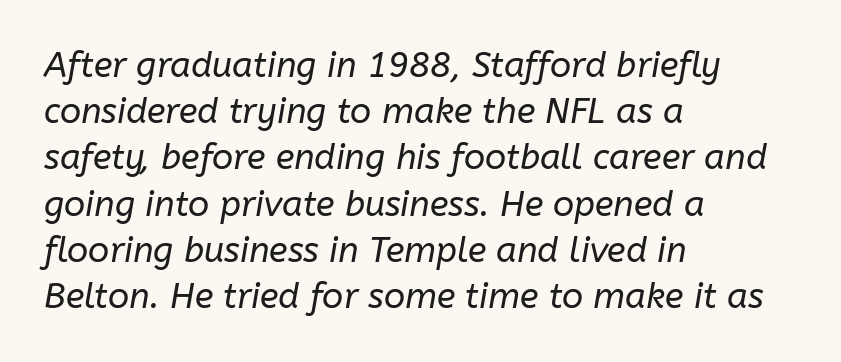
Q: Is the text bold? A: No.
Q: Is the text italic (slanted)? A: Yes, it leans right by about 10 degrees.
Q: Is the text underlined? A: No.
Q: How is the paragraph aligned? A: Left-aligned.
Q: Is the spacing between letters normal or unusually wide? A: Normal.
Q: Is the spacing between lines tight, normal or loose? A: Normal.
Q: Width (condensed, normal, or wide)? A: Normal.
Q: Stroke contrast? A: Low.
Q: x-height? A: Medium.
Q: Monospaced? A: No.
